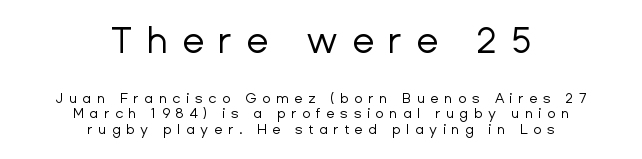
Q: Is the text bold? A: No.
Q: Is the text italic (slanted)? A: No, it is upright.
Q: Is the typeface a serif or a sans-serif typeface? A: Sans-serif.
Q: Is the text underlined? A: No.
Q: How is the paragraph aligned? A: Centered.
Q: Is the spacing between letters normal or unusually wide? A: Unusually wide.
Q: Is the spacing between lines tight, normal or loose? A: Tight.
Q: Which block of text is set in a larger size, the first (top) or the second (bottom)? A: The first (top) one.
Q: Width (condensed, normal, or wide)? A: Normal.
Q: Stroke contrast? A: Low.
Q: x-height? A: Medium.
Q: Monospaced? A: No.
